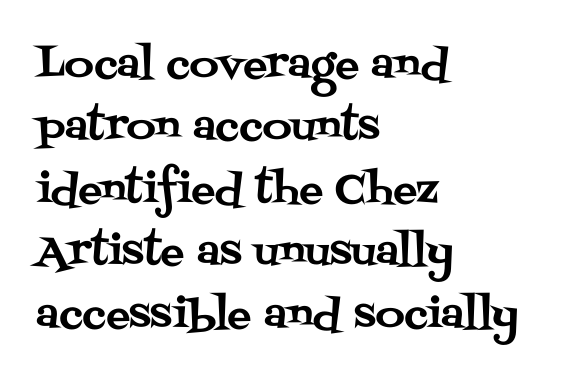
Here the designer chose a conventional face with non-uniform glyph widths. Characters remain perfectly vertical along every line. Honestly, the row spacing looks completely unremarkable. The passage shown has conventional tracking throughout. Check under the words: just untouched page. The characters display serif detailing at their extremities.
